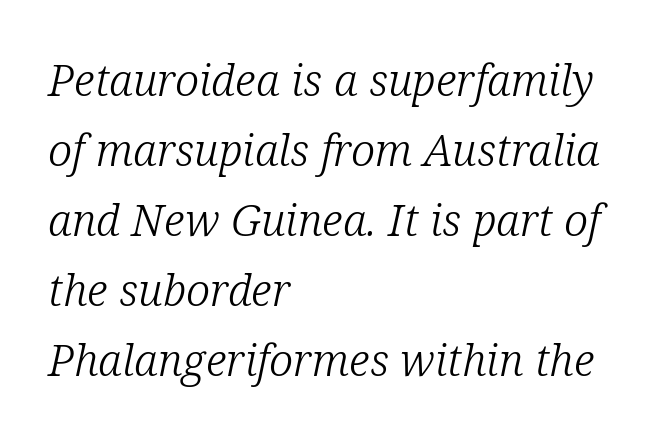
The image shows 44 px light serif type, italic (leaning right); set left-aligned, normal line spacing (1.59x), normal letter spacing, not underlined; low stroke contrast and a medium x-height.
